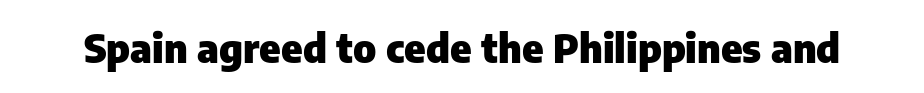
{"serif": "no", "italic": "no", "bold": "yes", "weight": "heavy", "width": "normal", "stroke_contrast": "low", "x_height": "medium", "monospaced": "no", "underline": "no", "letter_spacing": "normal", "letter_spacing_em": 0.0, "glyph_px": 40}
